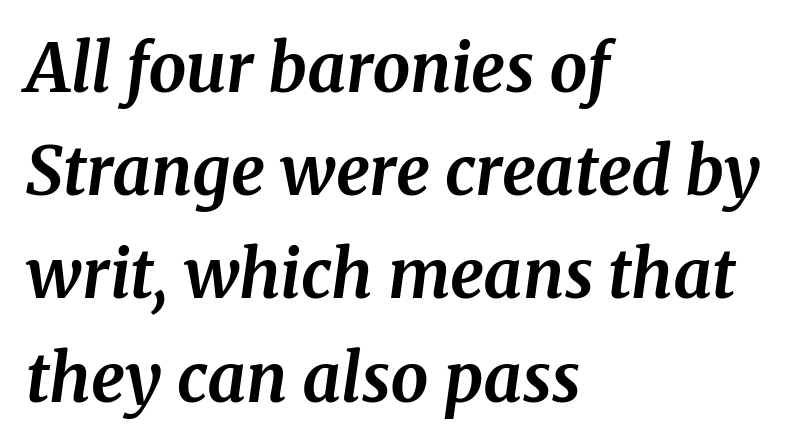
{"serif": "yes", "italic": "yes", "lean": "right", "slant_degrees": 8, "bold": "yes", "weight": "bold", "width": "normal", "stroke_contrast": "medium", "x_height": "medium", "monospaced": "no", "underline": "no", "align": "left", "line_spacing": "normal", "line_spacing_ratio": 1.54, "letter_spacing": "normal", "letter_spacing_em": 0.0, "glyph_px": 67}
